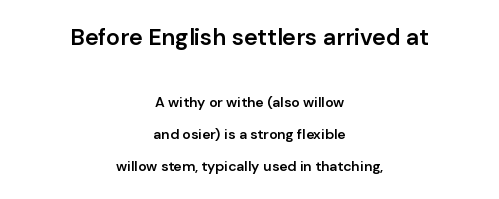
{"italic": "no", "bold": "semi", "underline": "no", "align": "center", "line_spacing": "loose", "line_spacing_ratio": 2.29, "letter_spacing": "normal", "letter_spacing_em": 0.0, "larger_block": "first", "size_ratio": 1.64, "glyph_px": 23}
